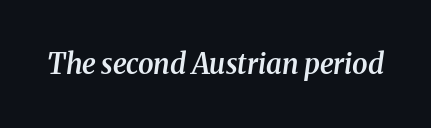
Think of a printed novel: that variable character pitch is what you see here. A bit beefed up — I'd call it semibold rather than bold. Students, note that the glyphs here touch the page at normal intervals. I'd call this a serif setting — the letters wear small feet.
